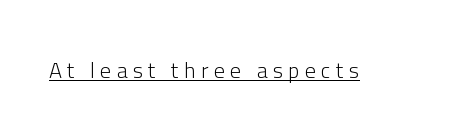
Honestly, the letter spacing is so wide it's the main thing you notice. Bold? No — there's no thickening of the strokes. Quick note: not italic, upright. This is underlined copy, the kind a proofreader might mark for attention.
